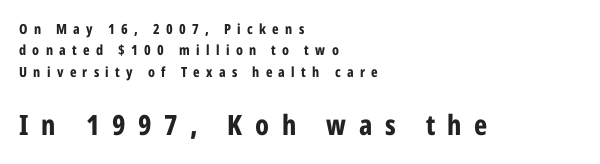
The image shows 28 px bold, condensed sans-serif type, upright; set left-aligned, normal line spacing (1.52x), unusually wide letter spacing (+0.45 em), not underlined; the second (bottom) block is 2.0x larger; low stroke contrast and a medium x-height.
